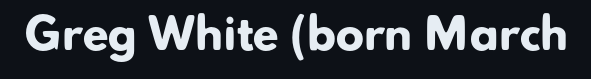
Q: Is the text bold? A: Yes.
Q: Is the typeface a serif or a sans-serif typeface? A: Sans-serif.
Q: Is the text underlined? A: No.
Q: Is the spacing between letters normal or unusually wide? A: Normal.
Q: Width (condensed, normal, or wide)? A: Normal.
Q: Stroke contrast? A: Low.
Q: x-height? A: Small.
Q: Monospaced? A: No.
